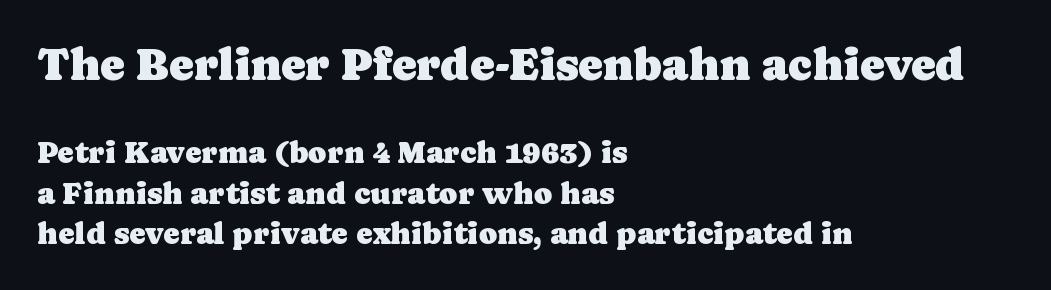
Q: Is the text italic (slanted)? A: No, it is upright.
Q: Is the typeface a serif or a sans-serif typeface? A: Serif.
Q: Is the text underlined? A: No.
Q: How is the paragraph aligned? A: Left-aligned.
Q: Is the spacing between letters normal or unusually wide? A: Normal.
Q: Is the spacing between lines tight, normal or loose? A: Normal.
Q: Which block of text is set in a larger size, the first (top) or the second (bottom)? A: The first (top) one.
Q: Width (condensed, normal, or wide)? A: Normal.
Q: Stroke contrast? A: Low.
Q: x-height? A: Medium.
Q: Monospaced? A: No.
